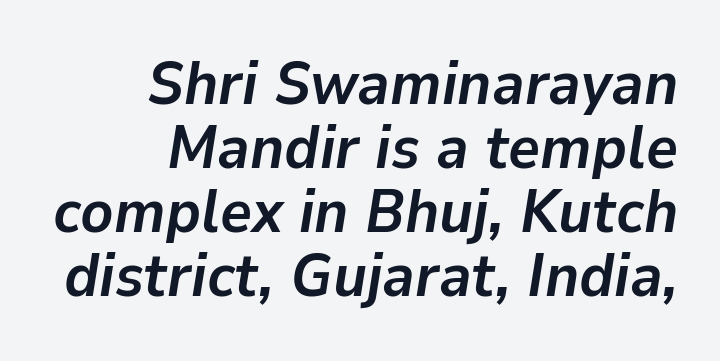
Q: Is the text bold? A: Yes.
Q: Is the text italic (slanted)? A: Yes, it leans right by about 9 degrees.
Q: Is the text underlined? A: No.
Q: How is the paragraph aligned? A: Right-aligned.
Q: Is the spacing between letters normal or unusually wide? A: Normal.
Q: Is the spacing between lines tight, normal or loose? A: Tight.
Q: Width (condensed, normal, or wide)? A: Normal.
Q: Stroke contrast? A: Low.
Q: x-height? A: Medium.
Q: Monospaced? A: No.
